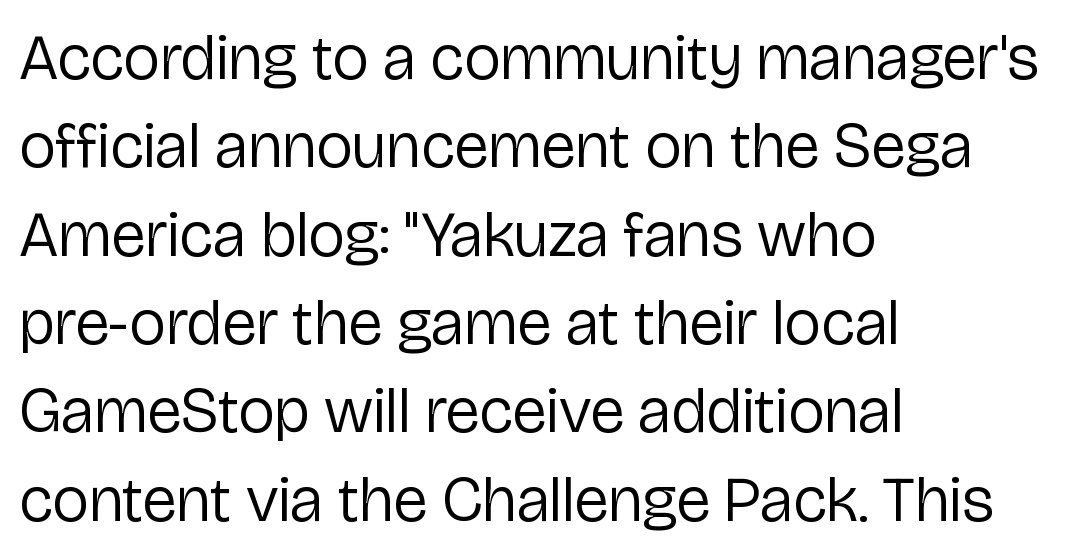
Q: Is the text bold? A: No.
Q: Is the text italic (slanted)? A: No, it is upright.
Q: Is the typeface a serif or a sans-serif typeface? A: Sans-serif.
Q: Is the text underlined? A: No.
Q: How is the paragraph aligned? A: Left-aligned.
Q: Is the spacing between letters normal or unusually wide? A: Normal.
Q: Is the spacing between lines tight, normal or loose? A: Normal.
Q: Width (condensed, normal, or wide)? A: Normal.
Q: Stroke contrast? A: Low.
Q: x-height? A: Medium.
Q: Monospaced? A: No.
